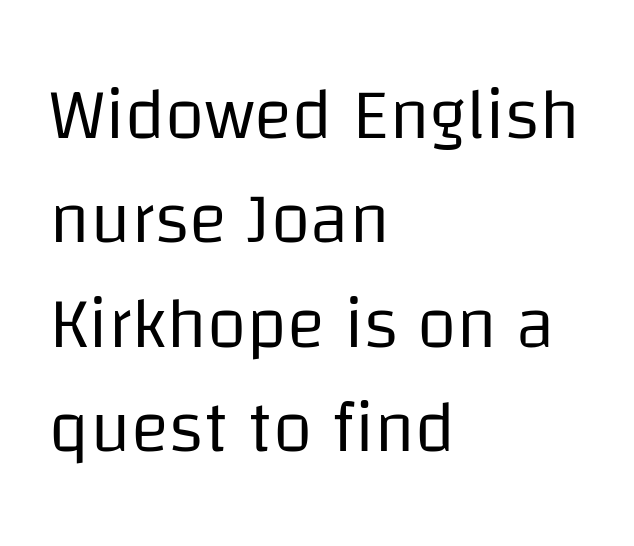
The letters sit at their default tracking, neither squeezed nor spread. The block of text has a typical density, with ordinary space between rows. The glyphs are unaccompanied by any horizontal stroke below them. Nope, no serifs anywhere on these letters.
